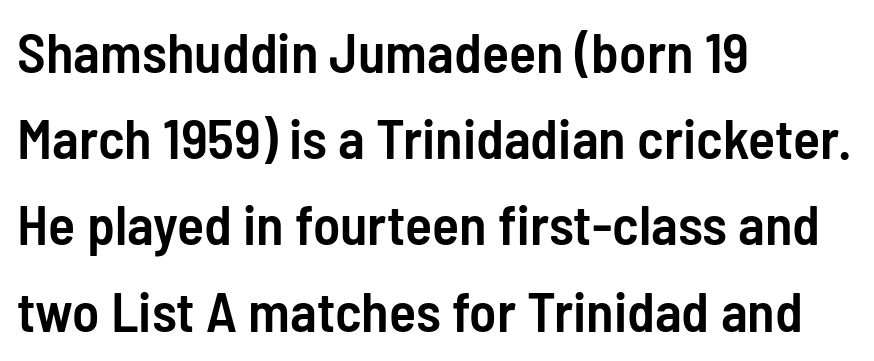
Caption: semibold face, moderately heavy strokes. Varying glyph widths throughout — classic text-font behaviour. Note: no serifs on the glyphs. A normal amount of white space separates one row of letters from the next. These lines stack with their left ends in a neat column. Tracking value appears to be zero — textbook default spacing.
